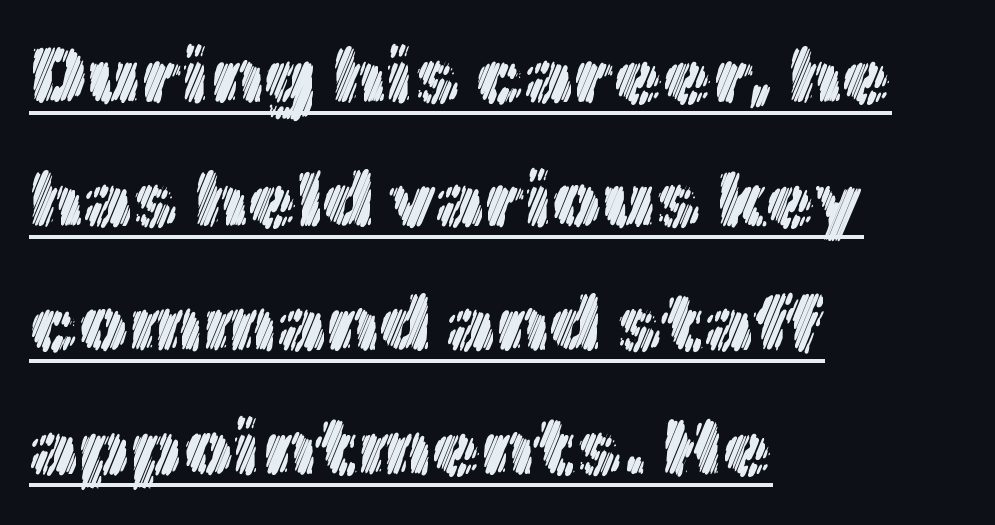
Q: Is the text italic (slanted)? A: No, it is upright.
Q: Is the text underlined? A: Yes.
Q: How is the paragraph aligned? A: Left-aligned.
Q: Is the spacing between letters normal or unusually wide? A: Normal.
Q: Is the spacing between lines tight, normal or loose? A: Normal.
Q: Width (condensed, normal, or wide)? A: Normal.
Q: x-height? A: Medium.
Q: Monospaced? A: No.
